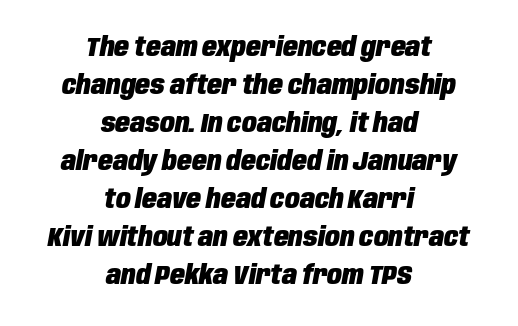
Q: Is the text bold? A: Yes.
Q: Is the text italic (slanted)? A: Yes, it leans right by about 10 degrees.
Q: Is the text underlined? A: No.
Q: How is the paragraph aligned? A: Centered.
Q: Is the spacing between letters normal or unusually wide? A: Normal.
Q: Is the spacing between lines tight, normal or loose? A: Normal.
